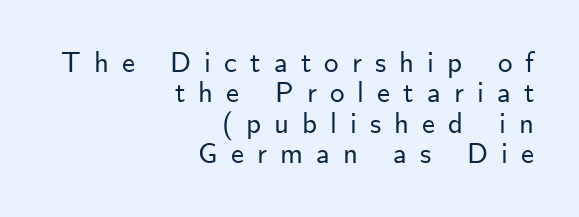
Q: Is the text italic (slanted)? A: No, it is upright.
Q: Is the typeface a serif or a sans-serif typeface? A: Sans-serif.
Q: Is the text underlined? A: No.
Q: How is the paragraph aligned? A: Right-aligned.
Q: Is the spacing between letters normal or unusually wide? A: Unusually wide.
Q: Is the spacing between lines tight, normal or loose? A: Tight.
Q: Width (condensed, normal, or wide)? A: Normal.
Q: Stroke contrast? A: Low.
Q: x-height? A: Small.
Q: Monospaced? A: No.
